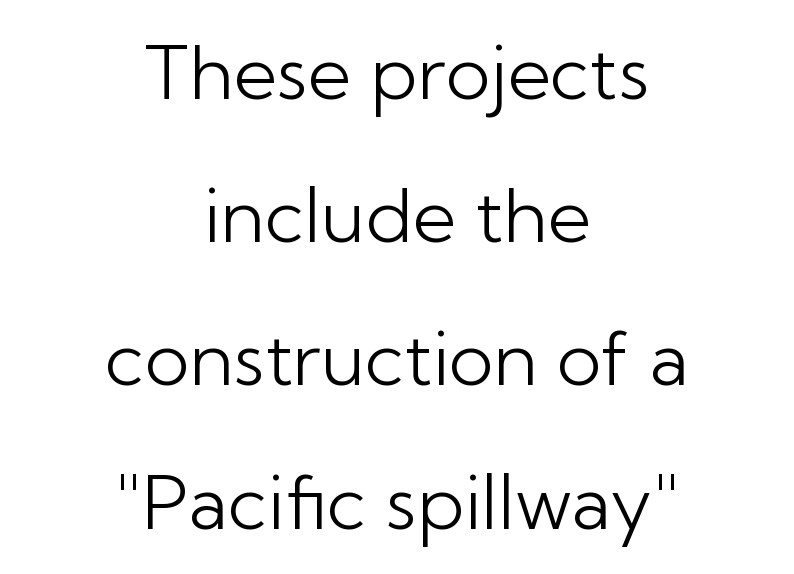
{"serif": "no", "italic": "no", "bold": "no", "weight": "light", "width": "normal", "stroke_contrast": "low", "x_height": "medium", "monospaced": "no", "underline": "no", "align": "center", "line_spacing": "loose", "line_spacing_ratio": 1.91, "letter_spacing": "normal", "letter_spacing_em": 0.0, "glyph_px": 75}
